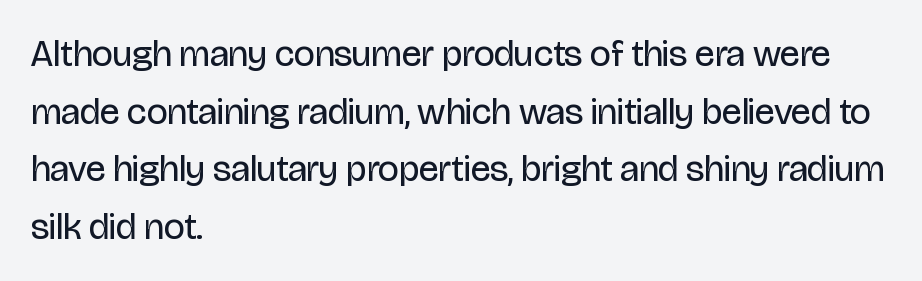
The image shows 37 px regular-weight, condensed sans-serif type, upright; set left-aligned, normal line spacing (1.56x), normal letter spacing, not underlined; low stroke contrast and a large x-height.
